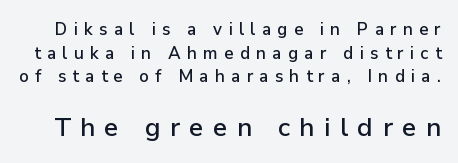
Q: Is the text italic (slanted)? A: No, it is upright.
Q: Is the text underlined? A: No.
Q: Is the spacing between letters normal or unusually wide? A: Unusually wide.
Q: Is the spacing between lines tight, normal or loose? A: Normal.
Q: Which block of text is set in a larger size, the first (top) or the second (bottom)? A: The second (bottom) one.
